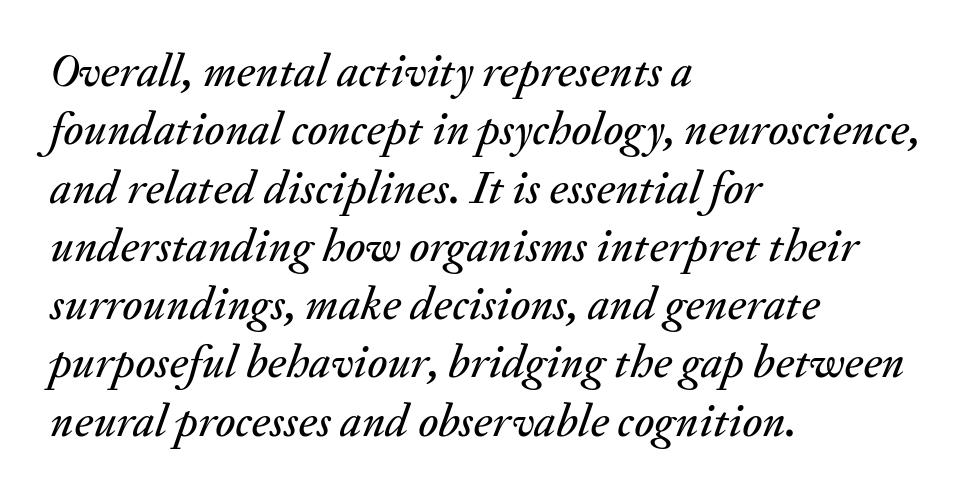
Q: Is the text italic (slanted)? A: Yes, it leans right by about 20 degrees.
Q: Is the text underlined? A: No.
Q: How is the paragraph aligned? A: Left-aligned.
Q: Is the spacing between letters normal or unusually wide? A: Normal.
Q: Width (condensed, normal, or wide)? A: Normal.
Q: Stroke contrast? A: Medium.
Q: x-height? A: Small.
Q: Monospaced? A: No.
